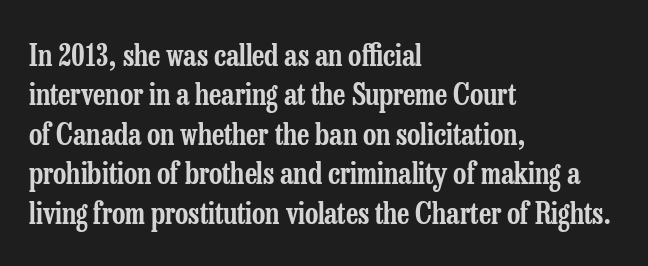
When letters stand straight like this, we call the style roman or upright. Letter spacing: default. Is this a fixed-width face? No — the glyphs have proportional, varying widths. A clean baseline with only descenders dipping below it. The rendering uses a moderate line-height, typical for paragraphs.
